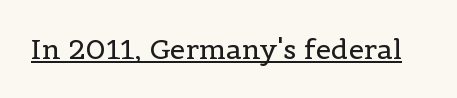
{"serif": "yes", "italic": "no", "bold": "no", "weight": "regular", "width": "normal", "x_height": "medium", "monospaced": "no", "underline": "yes", "letter_spacing": "normal", "letter_spacing_em": 0.0, "glyph_px": 28}
